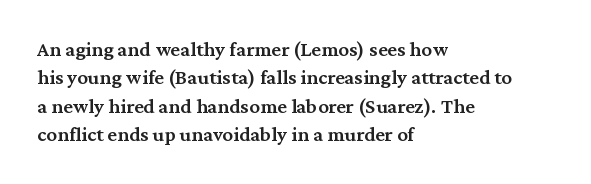
The image shows 21 px text type, upright; set left-aligned, normal line spacing (1.35x), normal letter spacing, not underlined.
